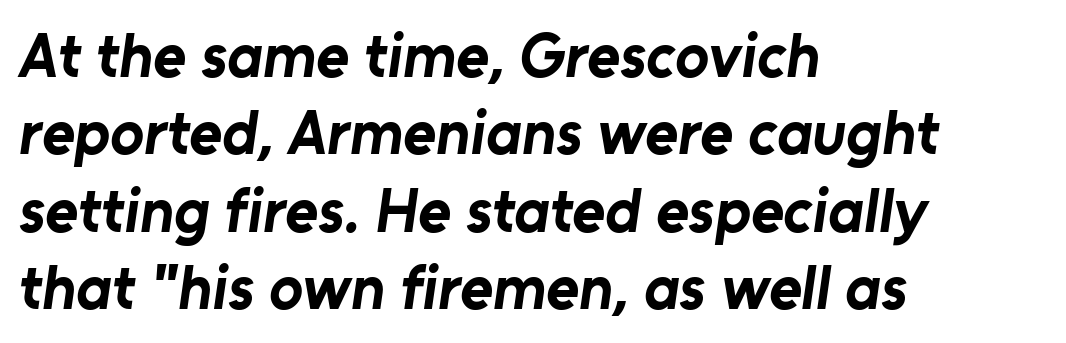
The image shows 63 px bold sans-serif type; set left-aligned, line spacing 1.23x, normal letter spacing, not underlined; low stroke contrast and a medium x-height.
